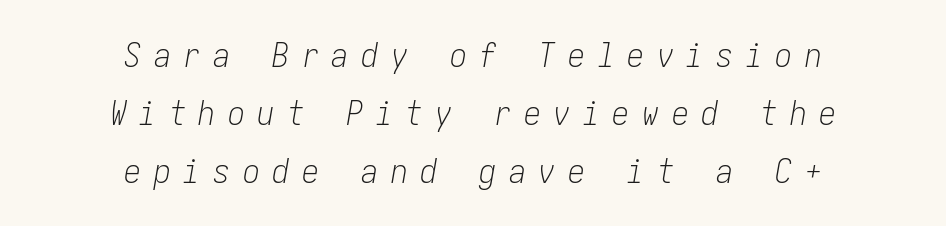
{"italic": "yes", "lean": "right", "slant_degrees": 10, "bold": "no", "weight": "light", "width": "condensed", "stroke_contrast": "low", "x_height": "medium", "underline": "no", "align": "center", "line_spacing": "normal", "line_spacing_ratio": 1.7, "letter_spacing": "wide", "letter_spacing_em": 0.37, "glyph_px": 34}
